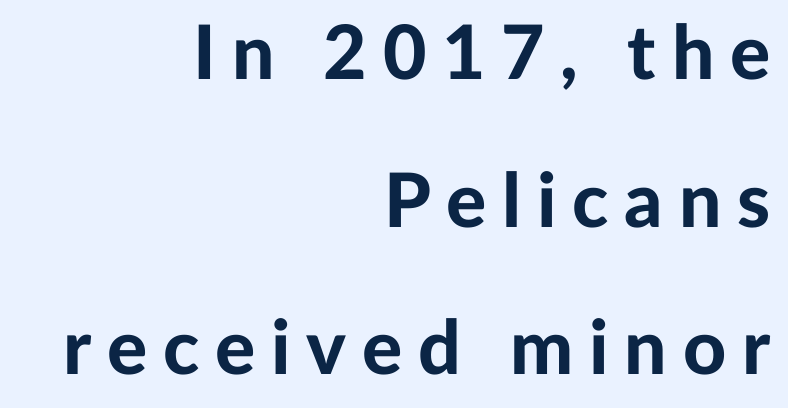
Look at the bottom of the vertical strokes: they stop flat, with no serifs. You could not count columns in this text — the font is proportionally spaced. Is the block centered? No — it sits flush against the right margin. The letters are spread apart with noticeably loose tracking. Tall strokes in this sample are plumb rather than angled.
